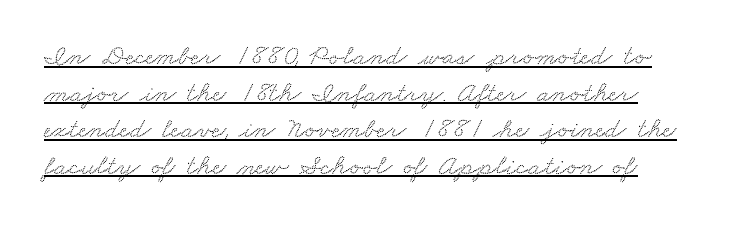
Q: Is the typeface a serif or a sans-serif typeface? A: Serif.
Q: Is the text underlined? A: Yes.
Q: Is the spacing between letters normal or unusually wide? A: Normal.
Q: Is the spacing between lines tight, normal or loose? A: Normal.
Q: Width (condensed, normal, or wide)? A: Wide.
Q: Stroke contrast? A: Low.
Q: x-height? A: Small.
Q: Monospaced? A: No.
